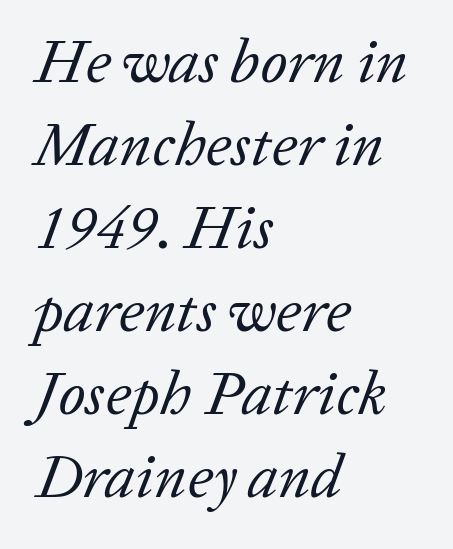
The image shows 62 px regular-weight serif type, italic (leaning right); set left-aligned, normal line spacing (1.34x), normal letter spacing, not underlined; low stroke contrast and a medium x-height.
